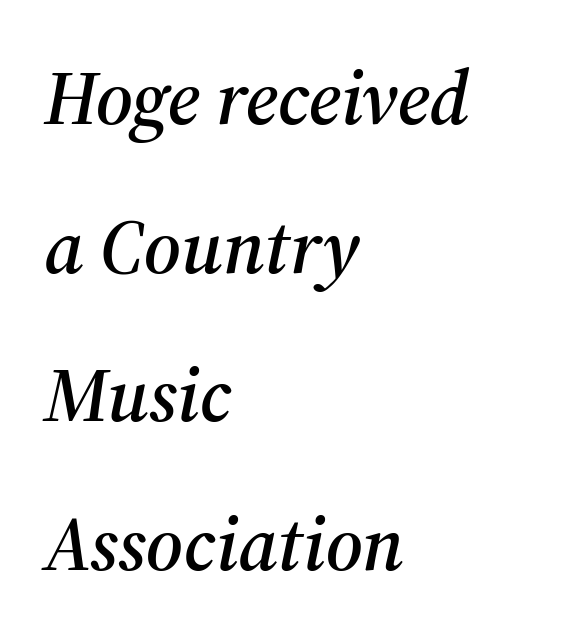
Q: Is the text italic (slanted)? A: Yes, it leans right by about 12 degrees.
Q: Is the typeface a serif or a sans-serif typeface? A: Serif.
Q: Is the text underlined? A: No.
Q: How is the paragraph aligned? A: Left-aligned.
Q: Is the spacing between letters normal or unusually wide? A: Normal.
Q: Is the spacing between lines tight, normal or loose? A: Loose.
Q: Width (condensed, normal, or wide)? A: Normal.
Q: Stroke contrast? A: Medium.
Q: x-height? A: Medium.
Q: Monospaced? A: No.
